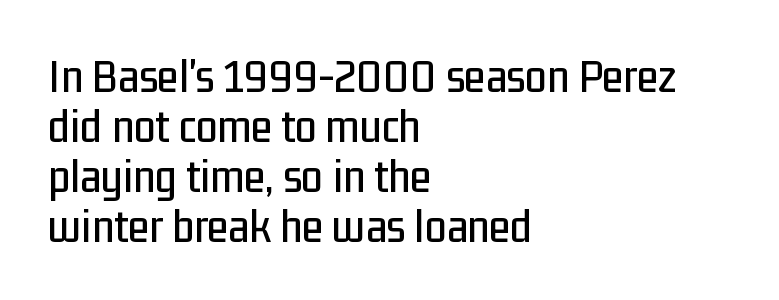
{"serif": "no", "italic": "no", "width": "condensed", "stroke_contrast": "low", "x_height": "medium", "monospaced": "no", "underline": "no", "align": "left", "line_spacing": "tight", "line_spacing_ratio": 1.02, "letter_spacing": "normal", "letter_spacing_em": 0.0, "glyph_px": 49}
